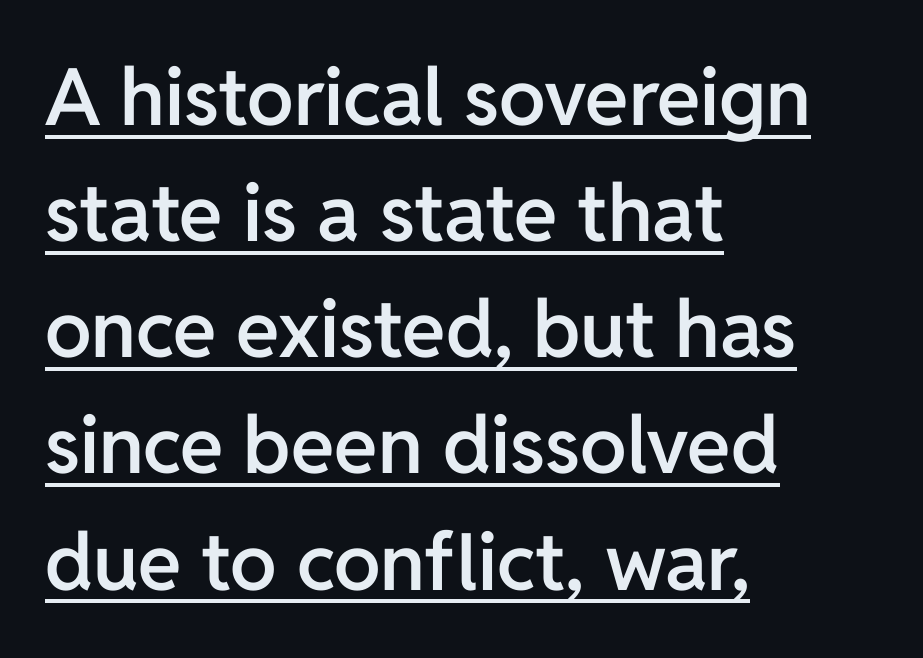
{"serif": "no", "italic": "no", "bold": "semi", "weight": "semibold", "width": "normal", "stroke_contrast": "low", "x_height": "medium", "monospaced": "no", "underline": "yes", "align": "left", "line_spacing": "normal", "line_spacing_ratio": 1.47, "letter_spacing": "normal", "letter_spacing_em": 0.0, "glyph_px": 79}
